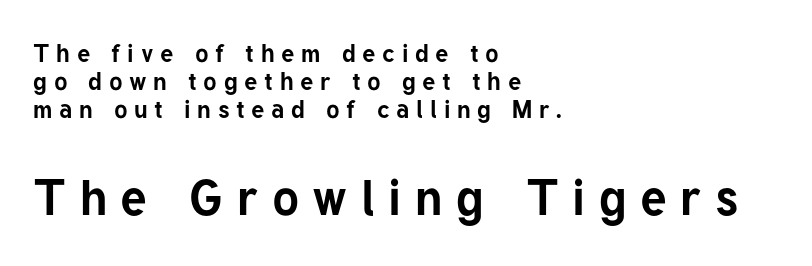
This layout puts the modest block above and the oversized block below. Upright lettering throughout. This sample has the flowing, uneven cadence of proportional lettering. Vertically, the passage feels compressed, each row crowding the next. The gaps between neighbouring characters are conspicuously large. Notice how the passage keeps a crisp vertical edge on the left only.
